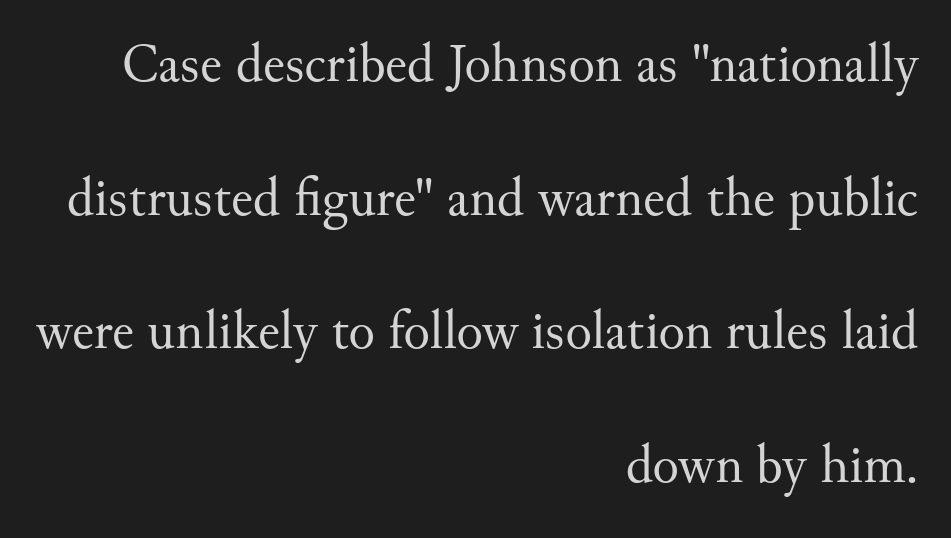
The image shows 55 px regular-weight serif type, upright; set right-aligned, loose line spacing (2.43x), normal letter spacing, not underlined; medium stroke contrast and a small x-height.
